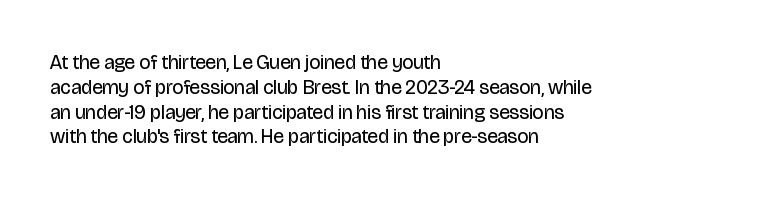
Q: Is the text bold? A: No.
Q: Is the text italic (slanted)? A: No, it is upright.
Q: Is the text underlined? A: No.
Q: How is the paragraph aligned? A: Left-aligned.
Q: Is the spacing between letters normal or unusually wide? A: Normal.
